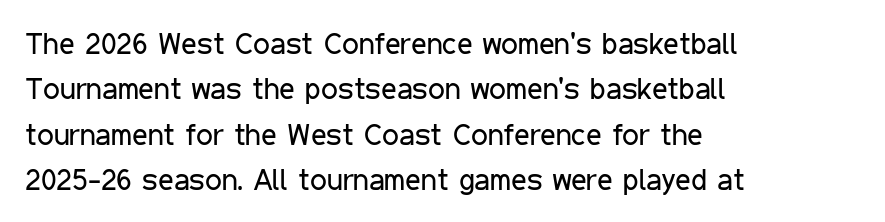
{"serif": "no", "italic": "no", "bold": "no", "weight": "regular", "width": "condensed", "stroke_contrast": "low", "x_height": "medium", "monospaced": "no", "underline": "no", "align": "left", "line_spacing": "normal", "line_spacing_ratio": 1.51, "letter_spacing": "normal", "letter_spacing_em": 0.0, "glyph_px": 30}
